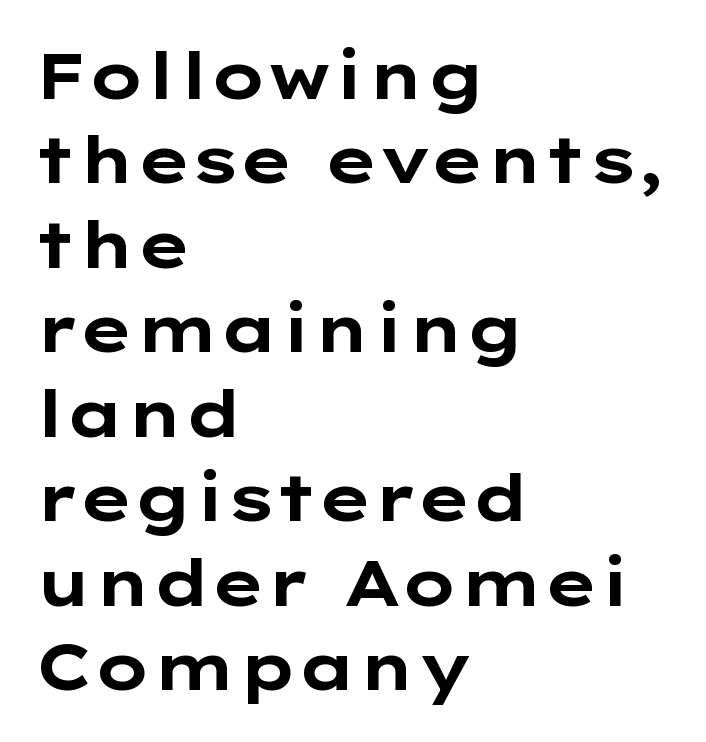
Q: Is the text bold? A: Yes.
Q: Is the text italic (slanted)? A: No, it is upright.
Q: Is the typeface a serif or a sans-serif typeface? A: Sans-serif.
Q: Is the text underlined? A: No.
Q: How is the paragraph aligned? A: Left-aligned.
Q: Is the spacing between letters normal or unusually wide? A: Normal.
Q: Is the spacing between lines tight, normal or loose? A: Normal.
Q: Width (condensed, normal, or wide)? A: Wide.
Q: Stroke contrast? A: Low.
Q: x-height? A: Medium.
Q: Monospaced? A: No.
